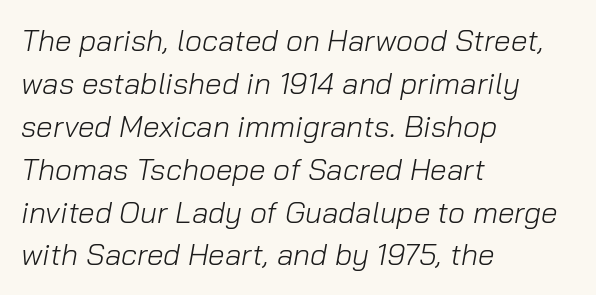
The image shows 30 px light type, italic (leaning right); set left-aligned, normal line spacing (1.43x), normal letter spacing, not underlined; low stroke contrast and a medium x-height.
